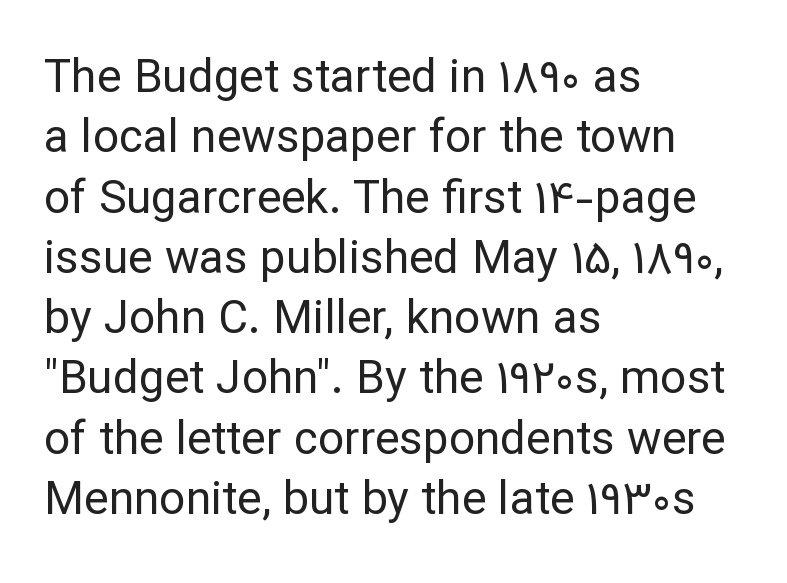
Only glyphs here, with clear space below each row. The lines in this sample share a left origin and differ only in where they stop. Designer's note — italics off, roman on. The rendering keeps characters at their native spacing. Think of a printed novel: that variable character pitch is what you see here. Notice how descenders clear the ascenders below comfortably — that's standard leading.
